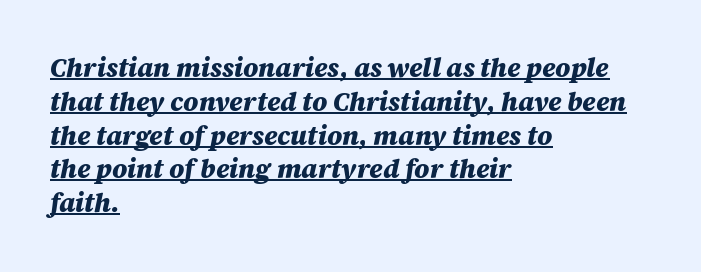
Q: Is the text bold? A: Yes.
Q: Is the text italic (slanted)? A: Yes, it leans right by about 12 degrees.
Q: Is the text underlined? A: Yes.
Q: How is the paragraph aligned? A: Left-aligned.
Q: Is the spacing between letters normal or unusually wide? A: Normal.
Q: Is the spacing between lines tight, normal or loose? A: Normal.
